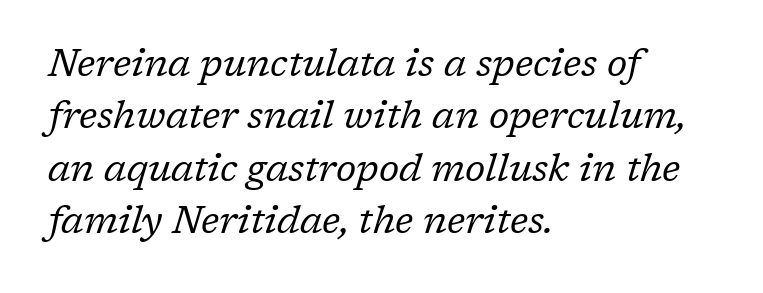
{"serif": "yes", "italic": "yes", "lean": "right", "slant_degrees": 17, "bold": "no", "weight": "regular", "width": "normal", "stroke_contrast": "low", "x_height": "medium", "monospaced": "no", "underline": "no", "align": "left", "line_spacing": "normal", "line_spacing_ratio": 1.38, "letter_spacing": "normal", "letter_spacing_em": 0.0, "glyph_px": 38}
